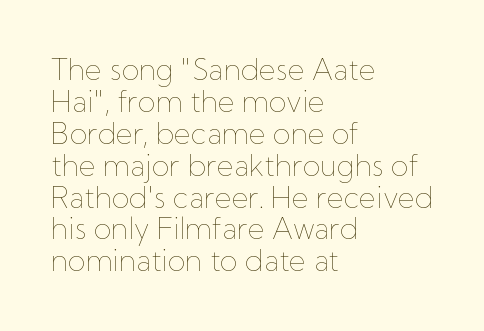
The image shows 29 px thin type, upright; set left-aligned, tight line spacing (1.1x), normal letter spacing, not underlined; low stroke contrast and a medium x-height.
